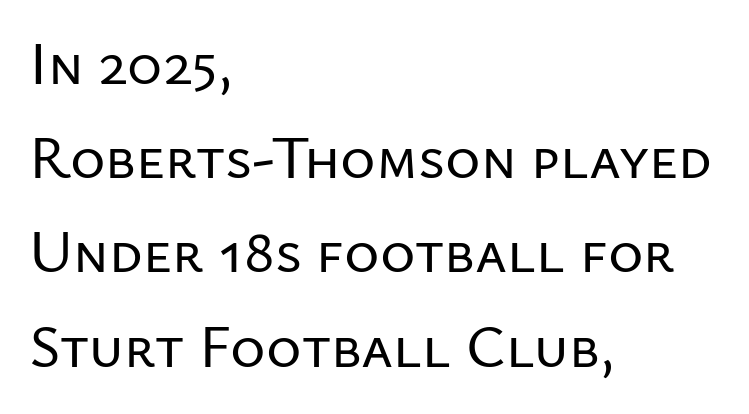
Each letter keeps its own natural width here, so spacing adapts to shape. Each row of text sits above clean, open space. The axis of the letterforms is exactly vertical. Tracking value appears to be zero — textbook default spacing.
